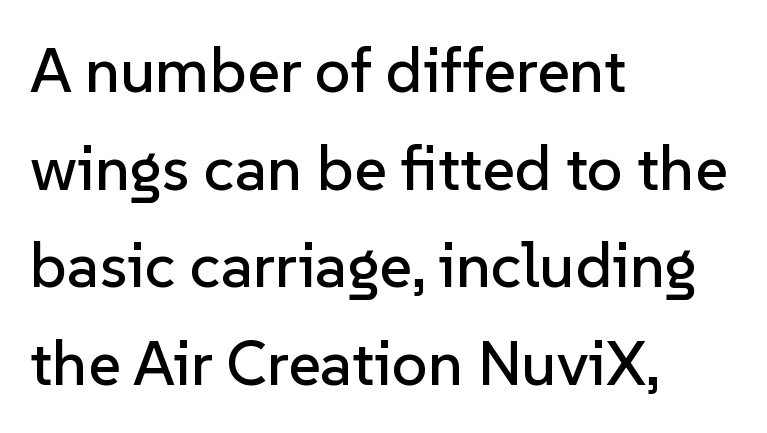
Q: Is the text italic (slanted)? A: No, it is upright.
Q: Is the typeface a serif or a sans-serif typeface? A: Sans-serif.
Q: Is the text underlined? A: No.
Q: How is the paragraph aligned? A: Left-aligned.
Q: Is the spacing between letters normal or unusually wide? A: Normal.
Q: Is the spacing between lines tight, normal or loose? A: Normal.
Q: Width (condensed, normal, or wide)? A: Normal.
Q: Stroke contrast? A: Low.
Q: x-height? A: Medium.
Q: Monospaced? A: No.
